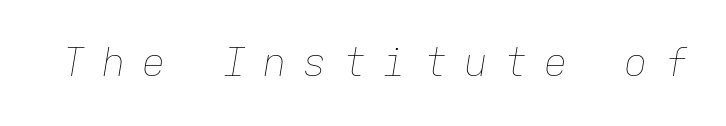
Q: Is the text bold? A: No.
Q: Is the text italic (slanted)? A: Yes, it leans right by about 9 degrees.
Q: Is the text underlined? A: No.
Q: Is the spacing between letters normal or unusually wide? A: Unusually wide.
Q: Width (condensed, normal, or wide)? A: Normal.
Q: Stroke contrast? A: Low.
Q: x-height? A: Medium.
Q: Monospaced? A: Yes.
